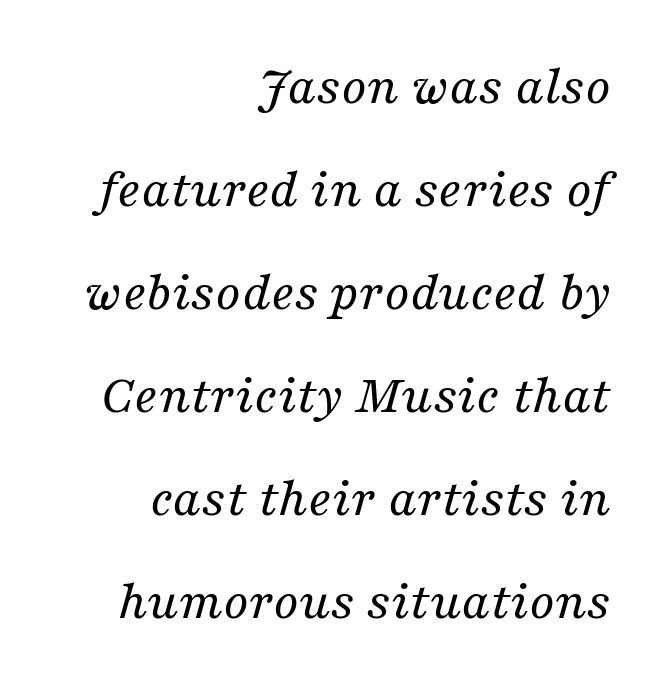
{"serif": "yes", "italic": "yes", "lean": "right", "slant_degrees": 16, "bold": "no", "weight": "regular", "width": "normal", "stroke_contrast": "medium", "x_height": "medium", "monospaced": "no", "underline": "no", "align": "right", "line_spacing_ratio": 1.84, "letter_spacing": "normal", "letter_spacing_em": 0.0, "glyph_px": 56}
